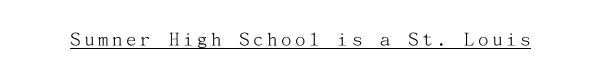
No extra ink here — the face is not bold. The rendered words wear a rule along their underside. Quick note: not italic, upright.
